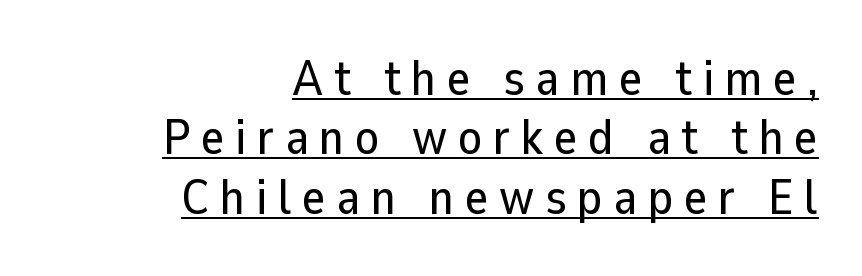
Q: Is the text italic (slanted)? A: No, it is upright.
Q: Is the typeface a serif or a sans-serif typeface? A: Sans-serif.
Q: Is the text underlined? A: Yes.
Q: How is the paragraph aligned? A: Right-aligned.
Q: Is the spacing between letters normal or unusually wide? A: Unusually wide.
Q: Width (condensed, normal, or wide)? A: Normal.
Q: Stroke contrast? A: Low.
Q: x-height? A: Medium.
Q: Monospaced? A: No.
